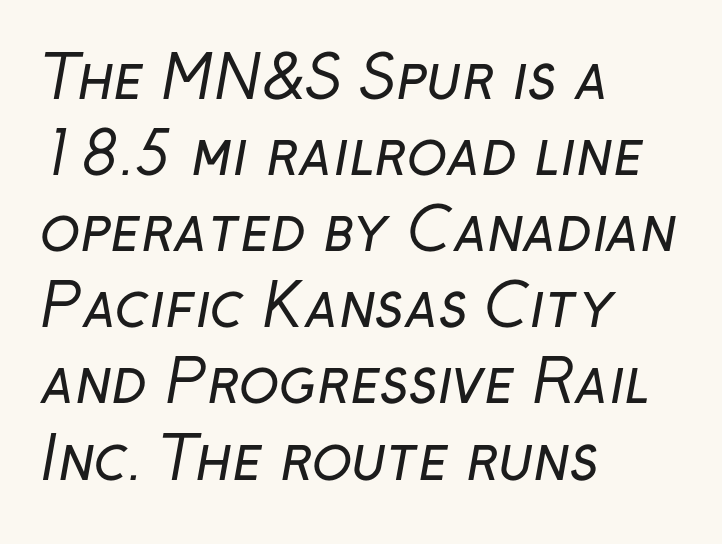
The image shows 59 px regular-weight sans-serif type; set left-aligned, normal line spacing (1.29x), normal letter spacing, not underlined; low stroke contrast and a medium x-height.
